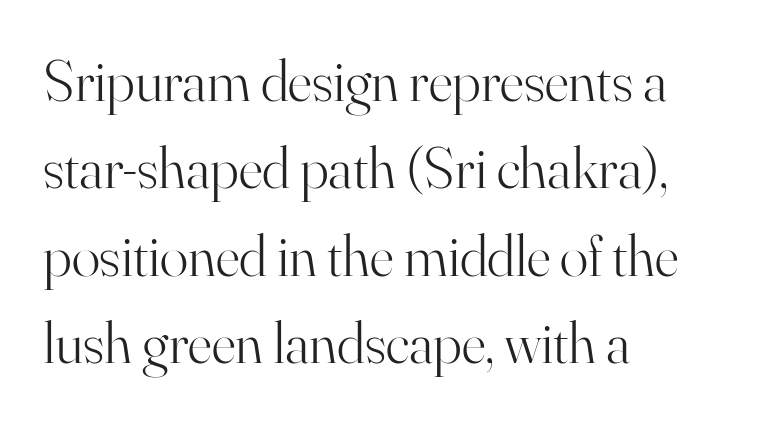
The image shows 59 px light serif type, upright; set left-aligned, normal line spacing (1.48x), normal letter spacing, not underlined; high stroke contrast and a small x-height.
